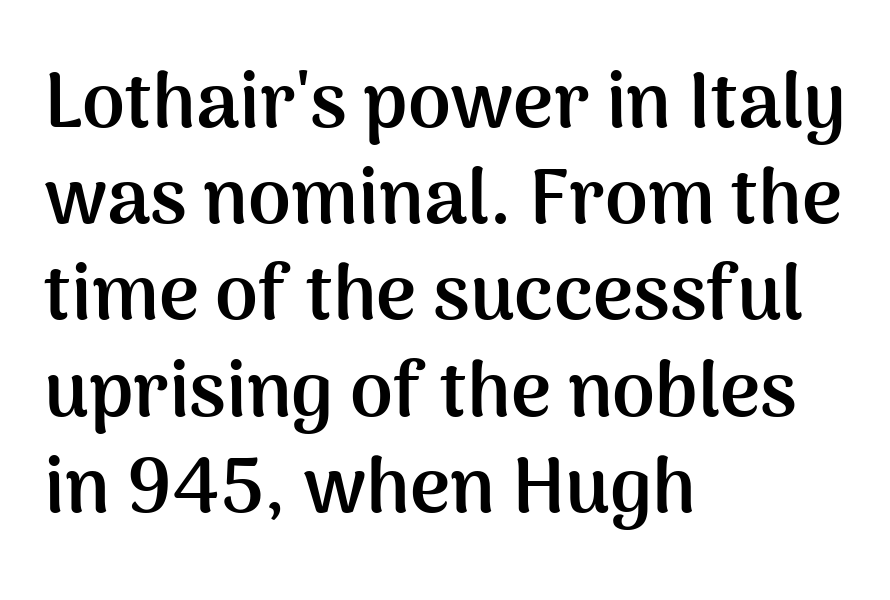
The image shows 77 px semibold sans-serif type, upright; set left-aligned, normal line spacing (1.25x), normal letter spacing, not underlined; medium stroke contrast and a medium x-height.
